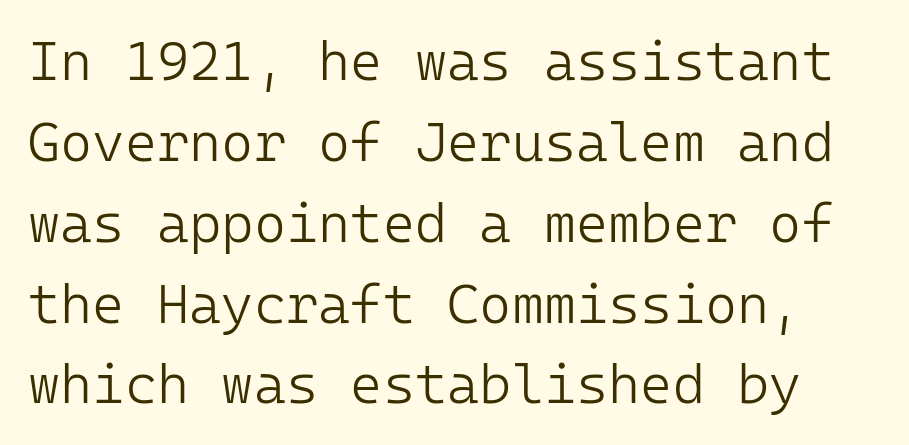
The image shows 55 px light sans-serif type, upright; set normal line spacing (1.47x), normal letter spacing, not underlined; low stroke contrast and a medium x-height.
